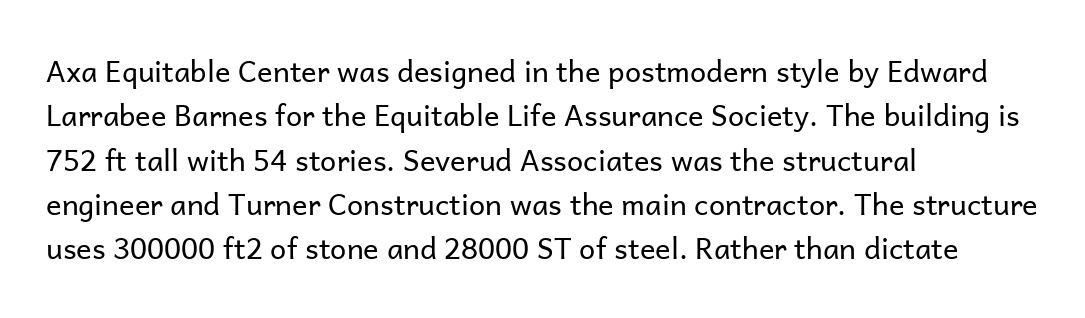
The image shows 29 px regular-weight sans-serif type, upright; set left-aligned, normal line spacing (1.53x), normal letter spacing, not underlined; low stroke contrast and a medium x-height.
